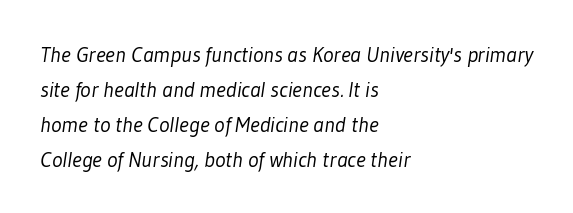
The image shows 22 px text type; set left-aligned, normal line spacing (1.59x), normal letter spacing, not underlined.
